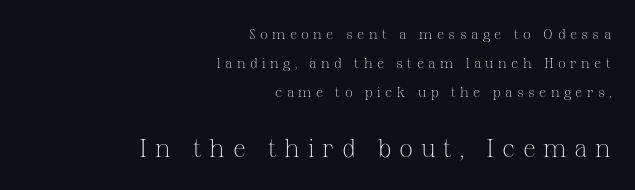
Stems and bowls with no extra thickness — not bold. The rendering uses a large line-height, opening up the rows. Small over large — that's the arrangement of the two blocks here. Just letters on the line, the space beneath them empty.
